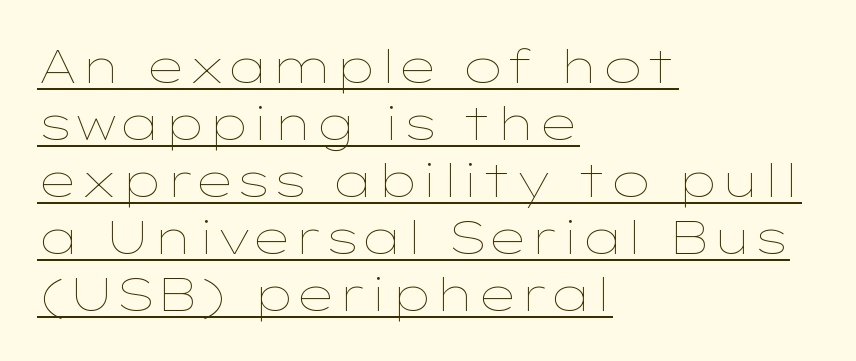
{"italic": "no", "bold": "no", "weight": "thin", "width": "wide", "stroke_contrast": "low", "x_height": "medium", "monospaced": "no", "underline": "yes", "align": "left", "line_spacing_ratio": 1.24, "letter_spacing": "normal", "letter_spacing_em": 0.0, "glyph_px": 46}
